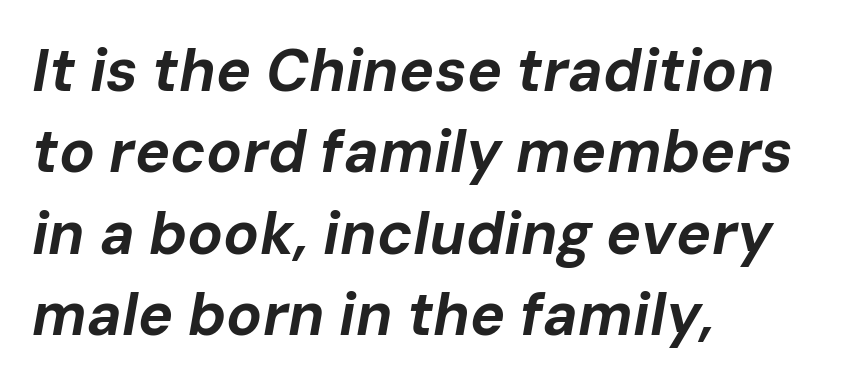
{"italic": "yes", "lean": "right", "slant_degrees": 10, "bold": "yes", "weight": "bold", "width": "normal", "stroke_contrast": "low", "x_height": "medium", "monospaced": "no", "underline": "no", "align": "left", "line_spacing": "normal", "line_spacing_ratio": 1.38, "letter_spacing": "normal", "letter_spacing_em": 0.0, "glyph_px": 59}
